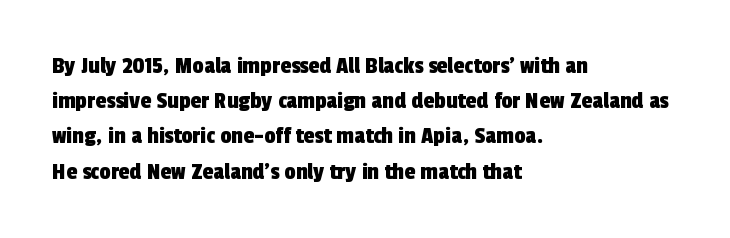
{"underline": "no", "align": "left", "line_spacing": "normal", "line_spacing_ratio": 1.41, "letter_spacing": "normal", "letter_spacing_em": 0.0, "glyph_px": 25}
